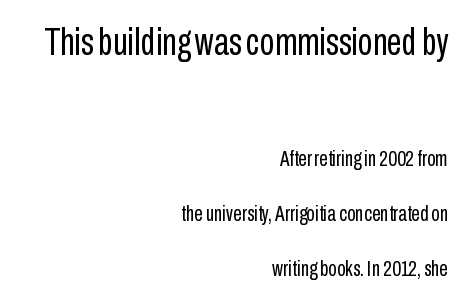
{"serif": "no", "italic": "no", "bold": "no", "weight": "regular", "width": "condensed", "stroke_contrast": "low", "x_height": "medium", "monospaced": "no", "underline": "no", "align": "right", "line_spacing": "loose", "line_spacing_ratio": 2.5, "letter_spacing": "normal", "letter_spacing_em": 0.0, "larger_block": "first", "size_ratio": 1.73, "glyph_px": 38}
